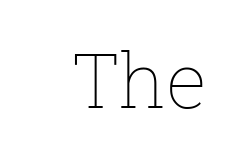
Q: Is the text bold? A: No.
Q: Is the text italic (slanted)? A: No, it is upright.
Q: Is the text underlined? A: No.
Q: Is the spacing between letters normal or unusually wide? A: Normal.
Q: Width (condensed, normal, or wide)? A: Normal.
Q: Stroke contrast? A: Low.
Q: x-height? A: Medium.
Q: Monospaced? A: No.
